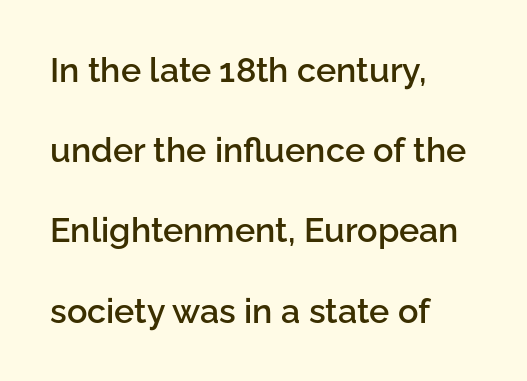
Q: Is the text bold? A: Semi-bold.
Q: Is the text italic (slanted)? A: No, it is upright.
Q: Is the typeface a serif or a sans-serif typeface? A: Sans-serif.
Q: Is the text underlined? A: No.
Q: How is the paragraph aligned? A: Left-aligned.
Q: Is the spacing between letters normal or unusually wide? A: Normal.
Q: Is the spacing between lines tight, normal or loose? A: Loose.
Q: Width (condensed, normal, or wide)? A: Normal.
Q: Stroke contrast? A: Low.
Q: x-height? A: Medium.
Q: Monospaced? A: No.
